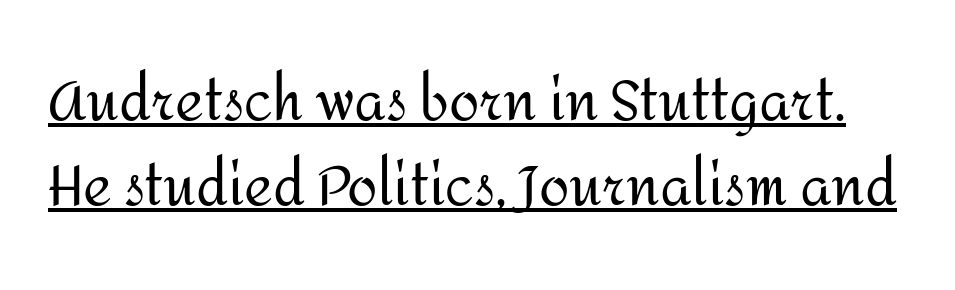
These lines keep a tight, regular rhythm from letter to letter. Posture: upright roman. Each stroke keeps to a modest, everyday thickness or less. Quick note: underline on.
